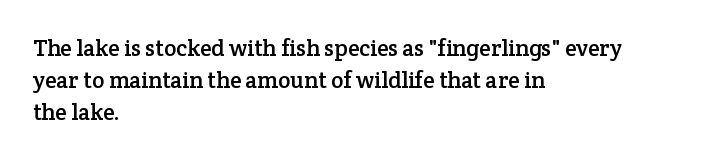
Q: Is the text italic (slanted)? A: No, it is upright.
Q: Is the text underlined? A: No.
Q: How is the paragraph aligned? A: Left-aligned.
Q: Is the spacing between letters normal or unusually wide? A: Normal.
Q: Is the spacing between lines tight, normal or loose? A: Normal.
